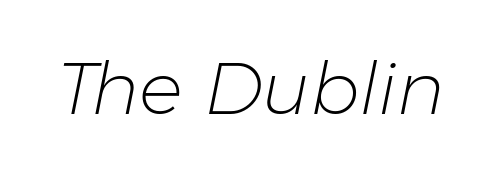
The image shows 73 px light type, italic (leaning right); set normal letter spacing, not underlined; low stroke contrast and a medium x-height.
